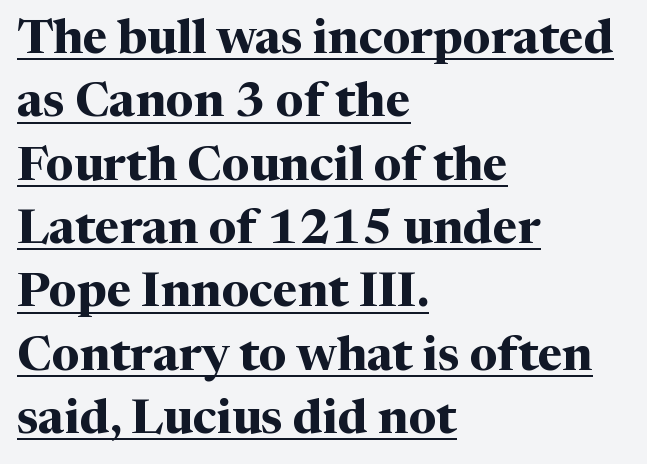
Q: Is the text bold? A: Yes.
Q: Is the text italic (slanted)? A: No, it is upright.
Q: Is the typeface a serif or a sans-serif typeface? A: Serif.
Q: Is the text underlined? A: Yes.
Q: How is the paragraph aligned? A: Left-aligned.
Q: Is the spacing between letters normal or unusually wide? A: Normal.
Q: Is the spacing between lines tight, normal or loose? A: Normal.
Q: Width (condensed, normal, or wide)? A: Normal.
Q: Stroke contrast? A: Medium.
Q: x-height? A: Medium.
Q: Monospaced? A: No.
